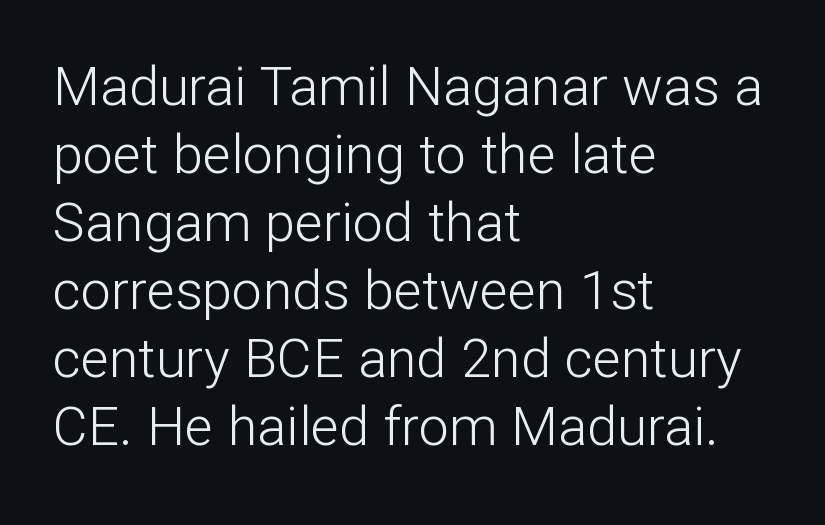
The image shows 54 px light sans-serif type, upright; set left-aligned, normal line spacing (1.26x), normal letter spacing, not underlined; low stroke contrast and a medium x-height.
